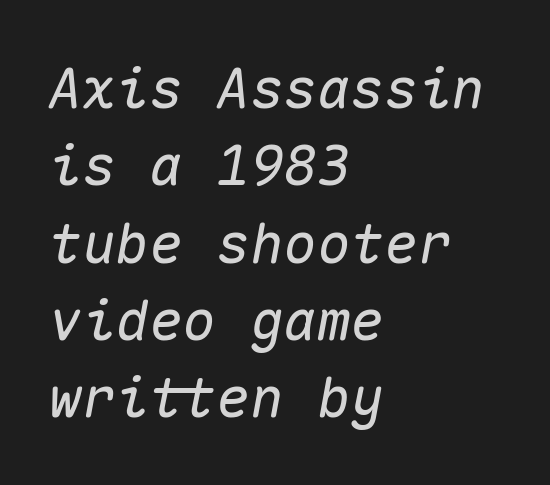
Looks like terminal output: every glyph gets an equal slot. Rule under the text: the space is simply empty. Typeset ragged right — the left edge is the straight one. The lettering tilts uniformly, giving the passage an italic look. Compared with typical body copy, the letter spacing here is the same.
